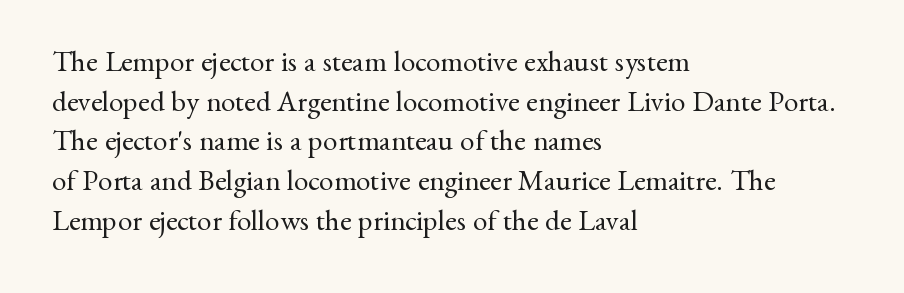
The image shows 29 px regular-weight serif type, upright; set left-aligned, normal line spacing (1.37x), normal letter spacing, not underlined; medium stroke contrast and a small x-height.
